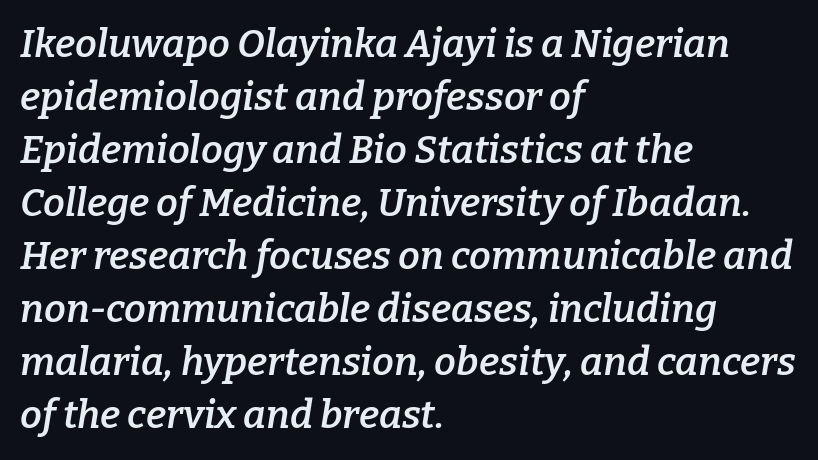
Anything drawn beneath the words? Only blank space. Serifs: yes, visible at the terminals of the letterforms. Line starts are locked; line ends wander. Rendered with sloped, italic letterforms. A typesetter would call this proportional, since set widths differ per character. Default kerning and tracking; the words read as compact shapes.
